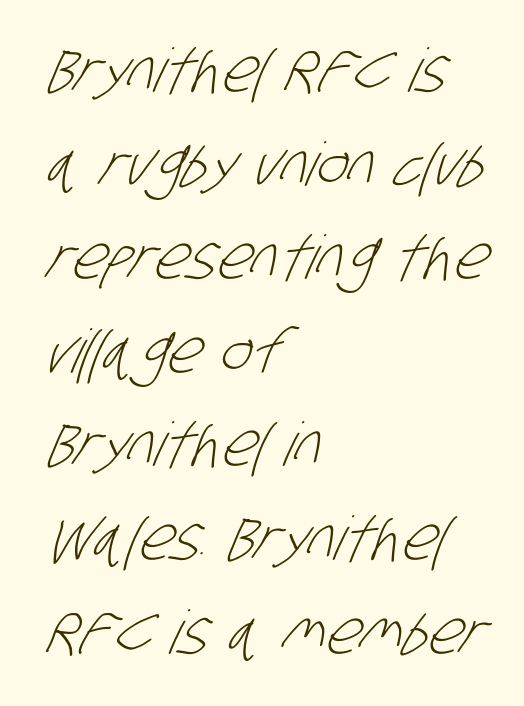
{"serif": "no", "bold": "no", "weight": "light", "width": "condensed", "stroke_contrast": "low", "x_height": "large", "monospaced": "no", "underline": "no", "align": "left", "line_spacing": "normal", "line_spacing_ratio": 1.56, "letter_spacing": "normal", "letter_spacing_em": 0.0, "glyph_px": 60}
